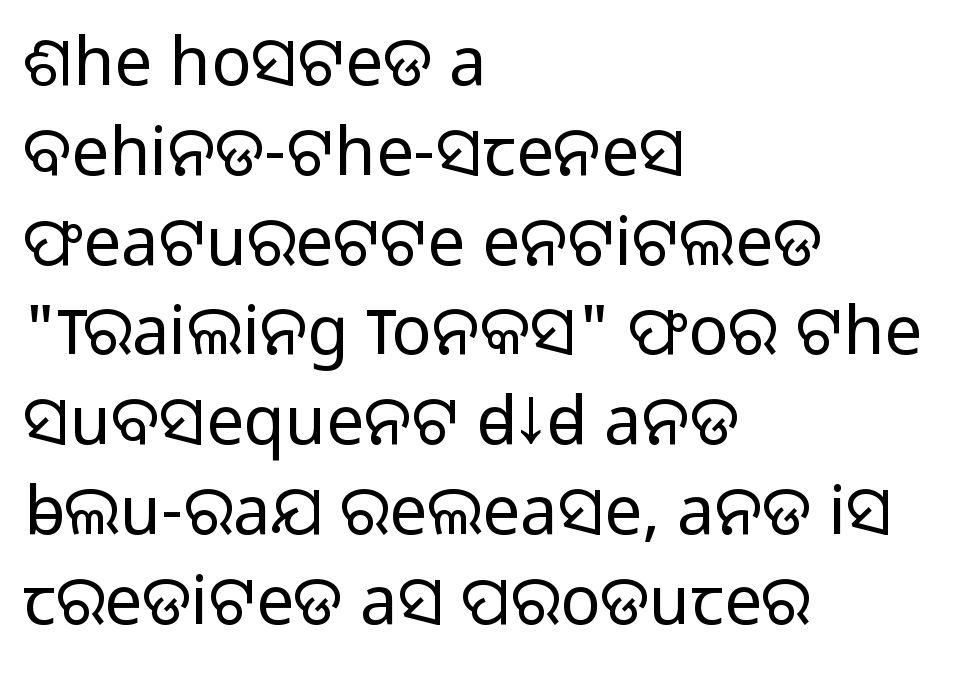
{"serif": "no", "italic": "no", "bold": "no", "weight": "light", "width": "normal", "stroke_contrast": "low", "x_height": "medium", "monospaced": "no", "underline": "no", "align": "left", "line_spacing": "normal", "line_spacing_ratio": 1.34, "letter_spacing": "normal", "letter_spacing_em": 0.0, "glyph_px": 67}
